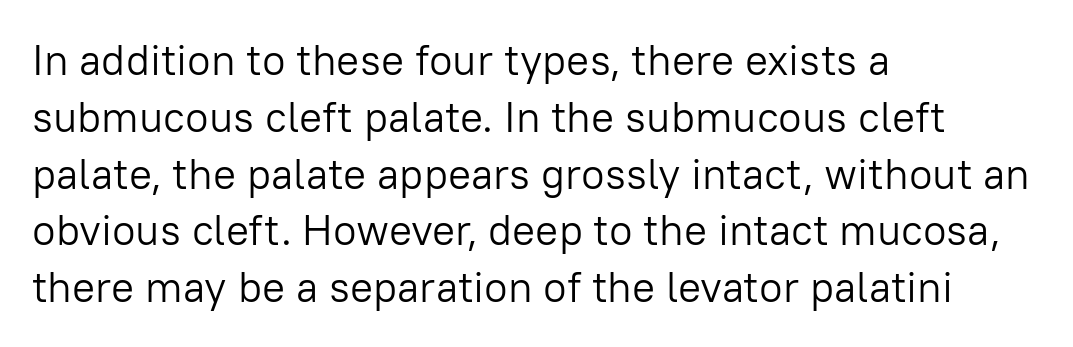
Q: Is the text bold? A: No.
Q: Is the text italic (slanted)? A: No, it is upright.
Q: Is the typeface a serif or a sans-serif typeface? A: Sans-serif.
Q: Is the text underlined? A: No.
Q: How is the paragraph aligned? A: Left-aligned.
Q: Is the spacing between letters normal or unusually wide? A: Normal.
Q: Is the spacing between lines tight, normal or loose? A: Normal.
Q: Width (condensed, normal, or wide)? A: Normal.
Q: Stroke contrast? A: Low.
Q: x-height? A: Medium.
Q: Monospaced? A: No.
